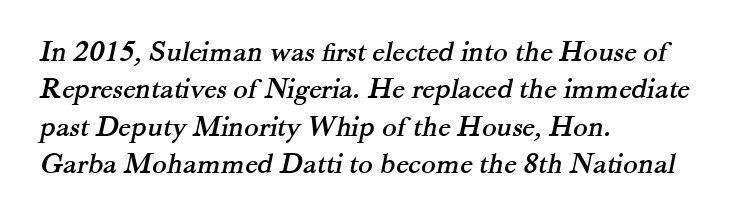
The image shows 30 px serif type; set left-aligned, normal line spacing (1.25x), normal letter spacing, not underlined; medium stroke contrast and a small x-height.
